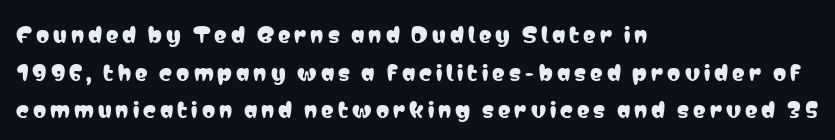
{"italic": "no", "underline": "no", "align": "left", "line_spacing_ratio": 1.79, "glyph_px": 21}
